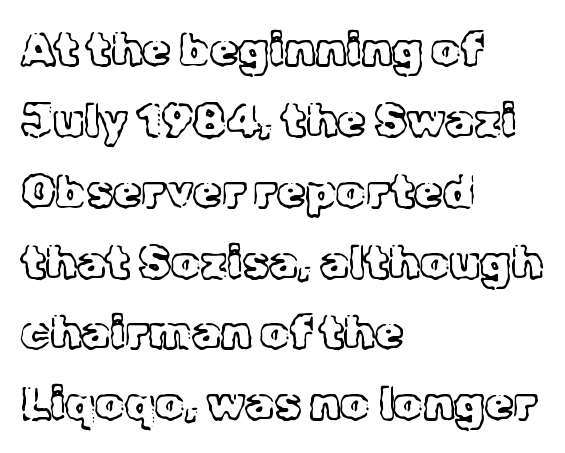
The vertical gap from one line to the next is medium. Only glyphs here, with clear space below each row. Stroke terminals: seriffed. Leftover space on each line is placed entirely after the last word. The letterforms sit shoulder to shoulder at normal distance.
